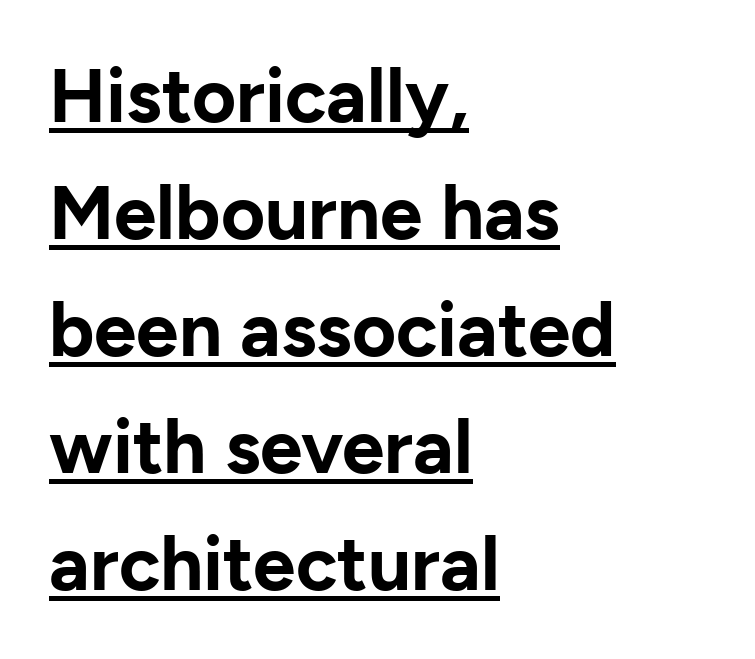
These lines are set flush left with a ragged right edge. Interline gaps are of average width in this sample. Is there an underline? Yes — a line sits under the letters. Heavy-handed strokes throughout: this text is bold.
